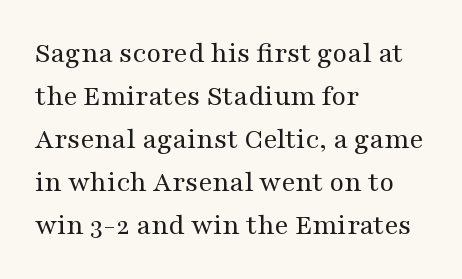
Compared with a typical body face, this is equally light or lighter still. A clean baseline with only descenders dipping below it. Each line starts at the same left margin while the right side varies. The letters carry serifs — small finishing strokes at the ends of their stems. Posture: upright roman.
